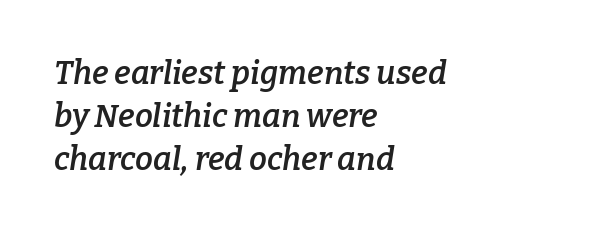
Does the weight exceed regular? Yes, but only to semibold. Is the type slanted? Yes — the strokes lean at a clear angle. Here the designer chose a conventional face with non-uniform glyph widths. How would I describe the line gaps? Plain and ordinary. Only glyphs here, with clear space below each row.
